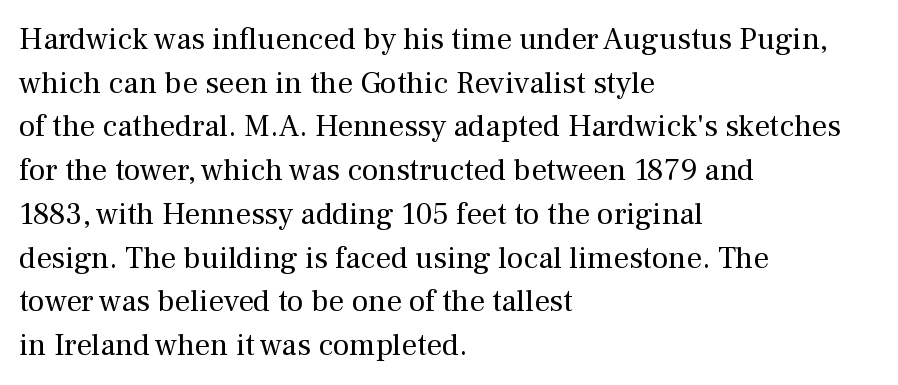
The image shows 31 px regular-weight serif type, upright; set left-aligned, normal line spacing (1.41x), normal letter spacing, not underlined; medium stroke contrast and a medium x-height.
